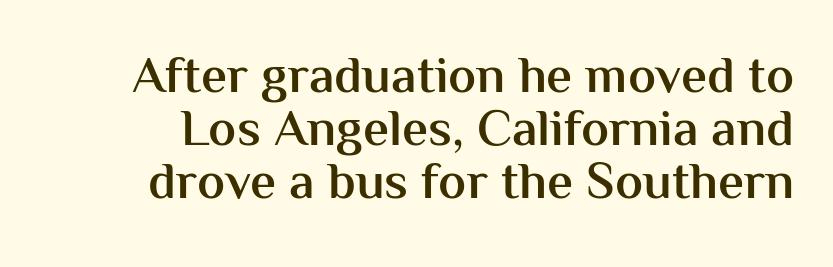
Very little white space separates one row of letters from the next. The letterforms sit shoulder to shoulder at normal distance. These lines were composed using upright roman letters. Unmarked baselines from the first word to the last. In terms of weight, the rendering is demibold, just under bold. Proportional: the letters do not fall into vertical columns.
